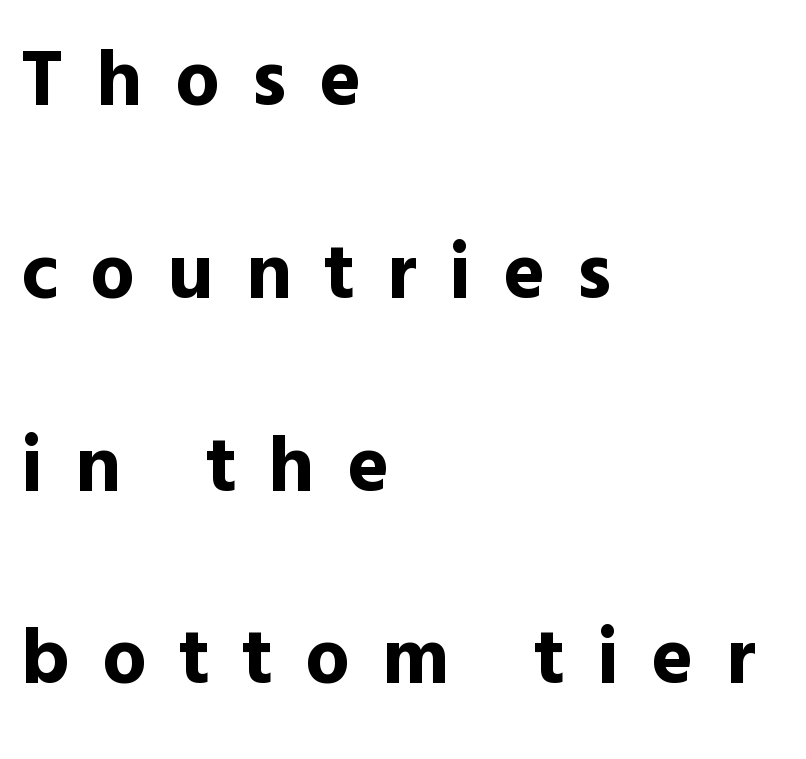
Q: Is the text bold? A: Yes.
Q: Is the text italic (slanted)? A: No, it is upright.
Q: Is the typeface a serif or a sans-serif typeface? A: Sans-serif.
Q: Is the text underlined? A: No.
Q: How is the paragraph aligned? A: Left-aligned.
Q: Is the spacing between letters normal or unusually wide? A: Unusually wide.
Q: Is the spacing between lines tight, normal or loose? A: Loose.
Q: Width (condensed, normal, or wide)? A: Normal.
Q: x-height? A: Medium.
Q: Monospaced? A: No.
